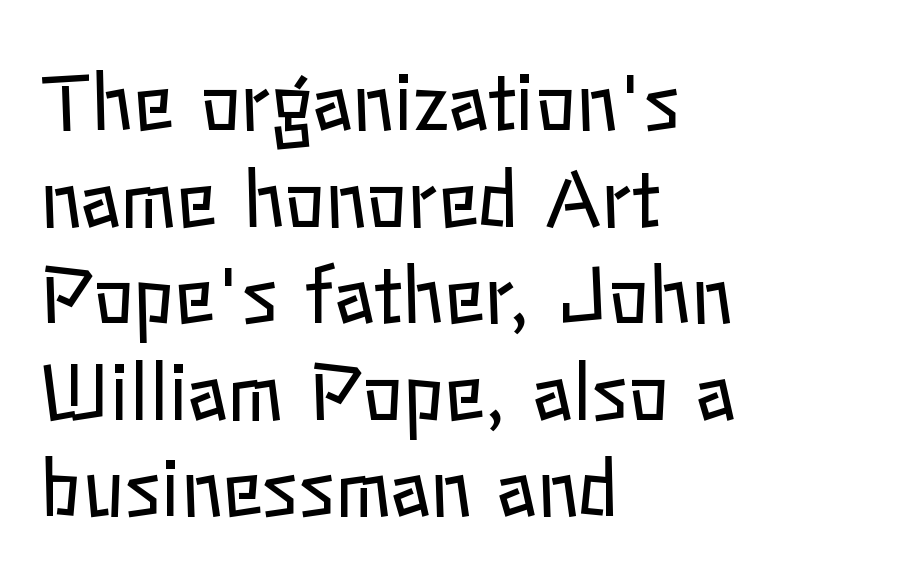
The image shows 76 px regular-weight type, upright; set left-aligned, normal line spacing (1.27x), normal letter spacing, not underlined; low stroke contrast and a medium x-height.
